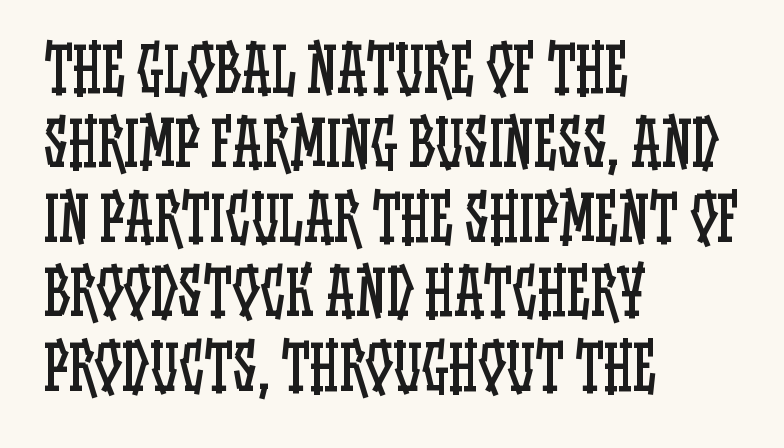
The image shows 61 px regular-weight, condensed type, upright; set left-aligned, line spacing 1.22x, normal letter spacing, not underlined; low stroke contrast and a large x-height.
